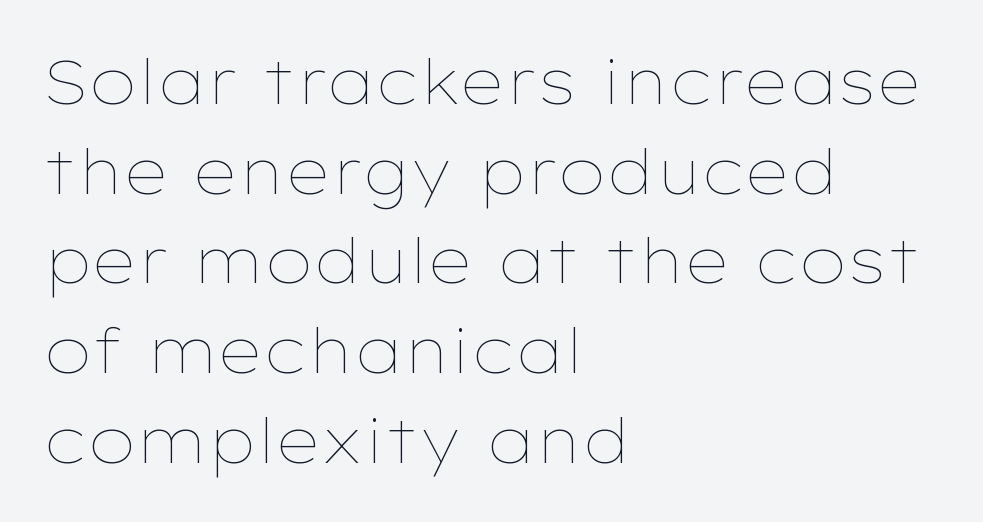
The image shows 61 px thin, wide type, upright; set left-aligned, normal line spacing (1.47x), normal letter spacing, not underlined; low stroke contrast and a medium x-height.
